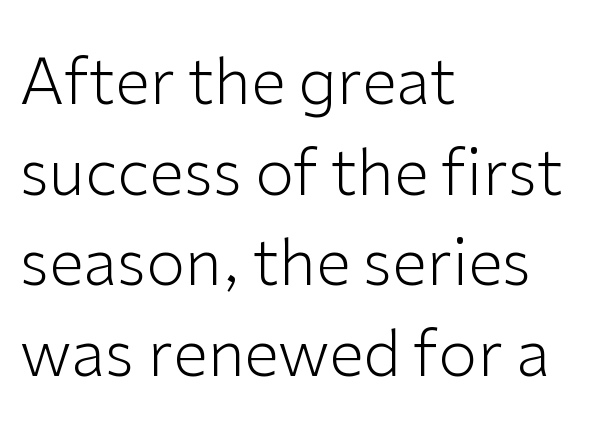
Q: Is the text bold? A: No.
Q: Is the text italic (slanted)? A: No, it is upright.
Q: Is the typeface a serif or a sans-serif typeface? A: Sans-serif.
Q: Is the text underlined? A: No.
Q: How is the paragraph aligned? A: Left-aligned.
Q: Is the spacing between letters normal or unusually wide? A: Normal.
Q: Is the spacing between lines tight, normal or loose? A: Normal.
Q: Width (condensed, normal, or wide)? A: Normal.
Q: Stroke contrast? A: Low.
Q: x-height? A: Medium.
Q: Monospaced? A: No.
